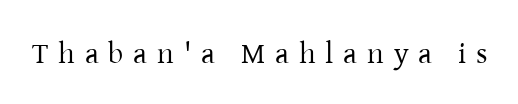
Bold? No — there's no thickening of the strokes. Caption: expanded tracking, letters set apart. Quick note: underline off. This sample uses an upright cut, with every glyph sitting square on the baseline.
